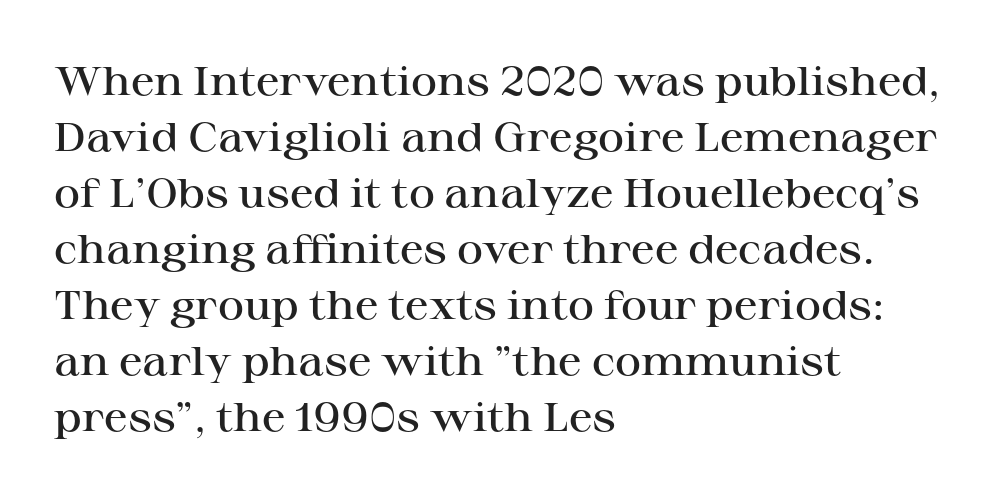
Q: Is the text bold? A: Semi-bold.
Q: Is the text italic (slanted)? A: No, it is upright.
Q: Is the typeface a serif or a sans-serif typeface? A: Serif.
Q: Is the text underlined? A: No.
Q: How is the paragraph aligned? A: Left-aligned.
Q: Is the spacing between letters normal or unusually wide? A: Normal.
Q: Is the spacing between lines tight, normal or loose? A: Normal.
Q: Width (condensed, normal, or wide)? A: Wide.
Q: Stroke contrast? A: High.
Q: x-height? A: Medium.
Q: Monospaced? A: No.
